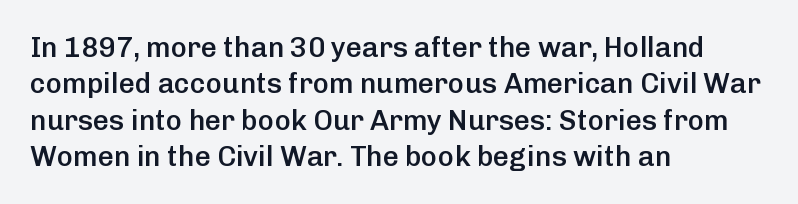
{"serif": "no", "italic": "no", "bold": "semi", "weight": "semibold", "width": "normal", "stroke_contrast": "low", "x_height": "medium", "monospaced": "no", "underline": "no", "align": "left", "line_spacing": "normal", "line_spacing_ratio": 1.3, "letter_spacing": "normal", "letter_spacing_em": 0.0, "glyph_px": 28}
